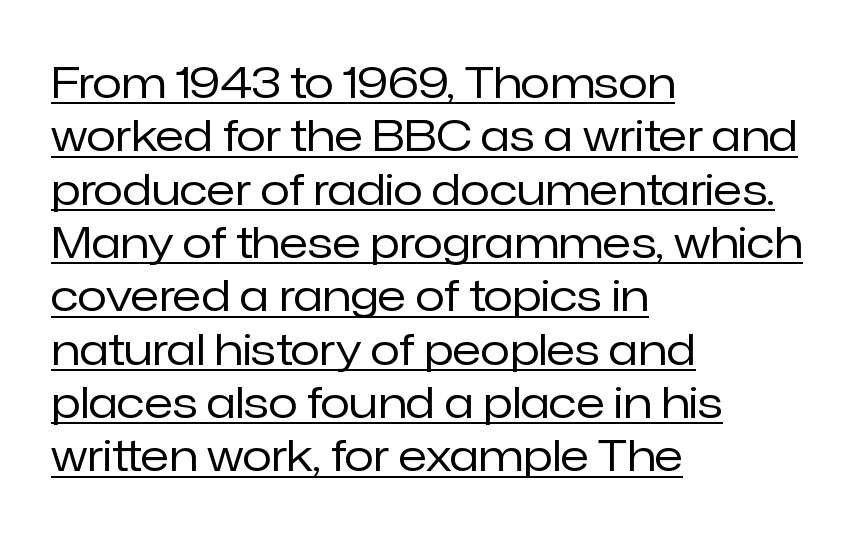
The image shows 43 px regular-weight sans-serif type, upright; set left-aligned, line spacing 1.24x, normal letter spacing, underlined; low stroke contrast and a medium x-height.
